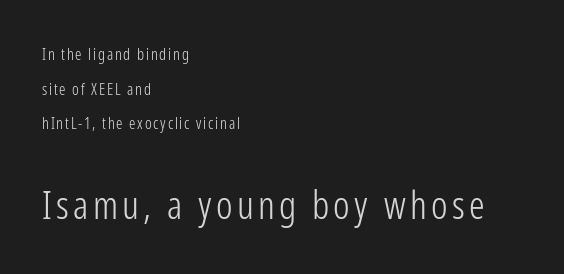
Q: Is the text bold? A: No.
Q: Is the text italic (slanted)? A: No, it is upright.
Q: Is the typeface a serif or a sans-serif typeface? A: Sans-serif.
Q: Is the text underlined? A: No.
Q: How is the paragraph aligned? A: Left-aligned.
Q: Is the spacing between lines tight, normal or loose? A: Loose.
Q: Which block of text is set in a larger size, the first (top) or the second (bottom)? A: The second (bottom) one.
Q: Width (condensed, normal, or wide)? A: Condensed.
Q: Stroke contrast? A: Low.
Q: x-height? A: Medium.
Q: Monospaced? A: No.
